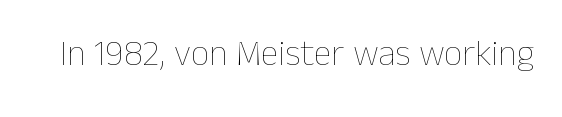
The image shows 36 px thin type, upright; set normal letter spacing, not underlined; low stroke contrast and a medium x-height.
